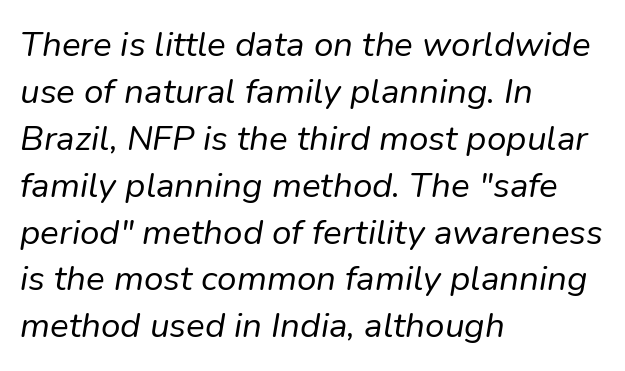
The image shows 35 px regular-weight type, italic (leaning right); set left-aligned, normal line spacing (1.34x), normal letter spacing, not underlined; low stroke contrast and a medium x-height.
